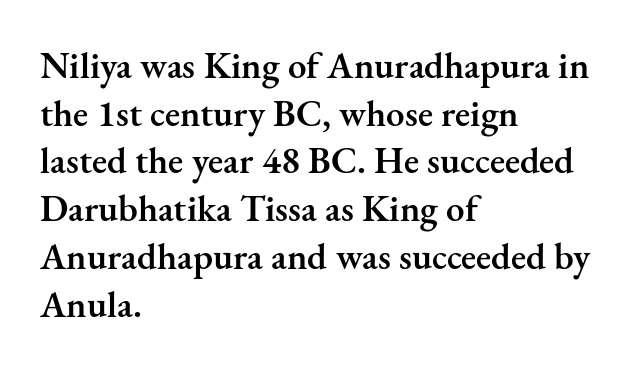
The image shows 37 px semibold serif type, upright; set left-aligned, normal line spacing (1.29x), normal letter spacing, not underlined; medium stroke contrast and a small x-height.
